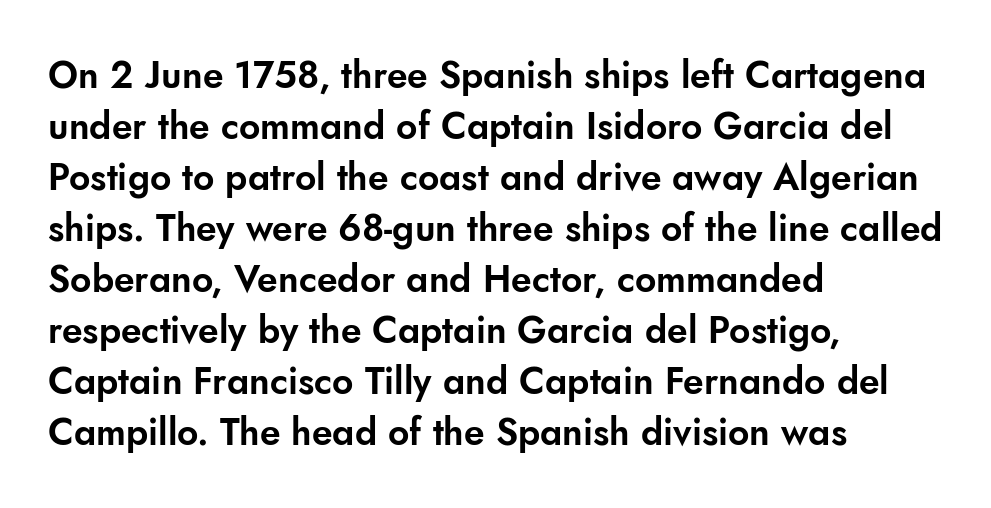
This sample is left-justified, so line endings fall wherever the words run out. Only glyphs here, with clear space below each row. Characters follow at the spacing the type designer built in. The rows are spaced the way most documents space them. These lines are composed in type without serifs. The specimen reads as upright at a glance.
